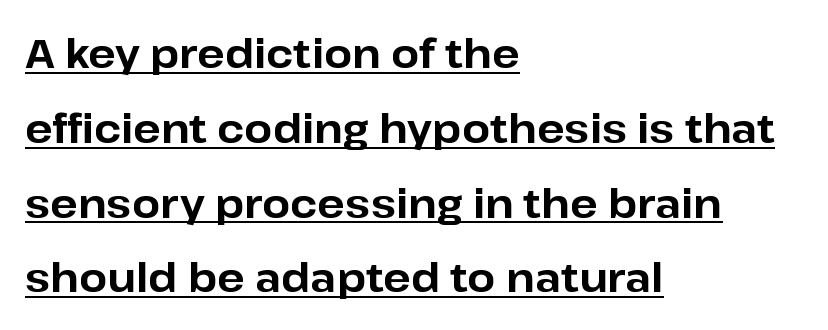
The face used here is rendered with its standard letterfit. You can tell it's not italic because the verticals are truly vertical. The characters display no serif detailing; their extremities are plain. The passage shown is typed in a proportional face where columns would drift.
